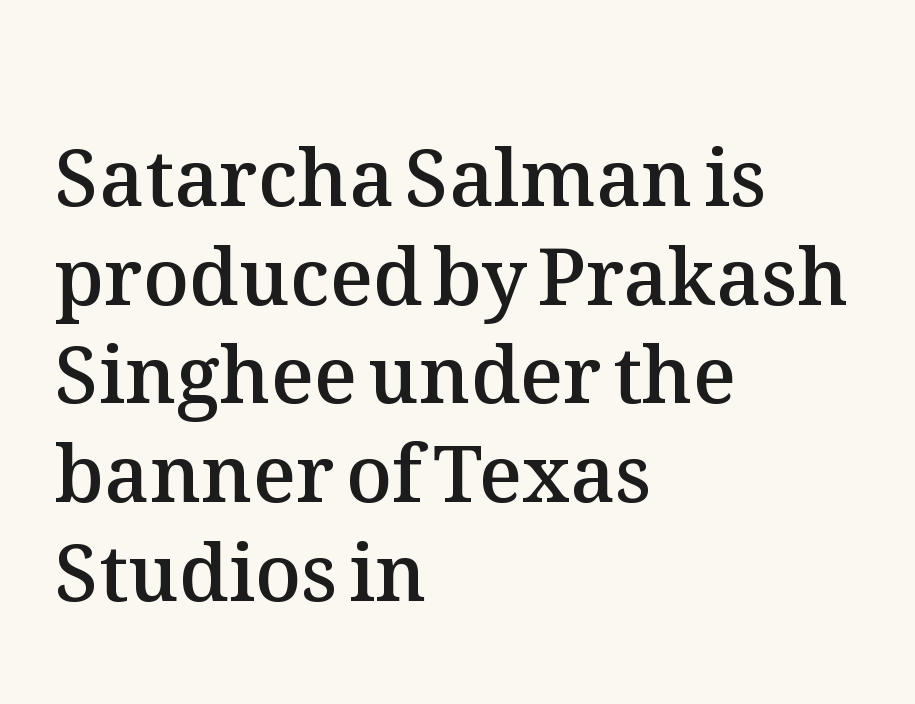
The space directly below the letters is spotless. What weight is shown? A semibold, between regular and bold. In CSS terms this would be text-align: left. A typesetter would call this proportional, since set widths differ per character.
